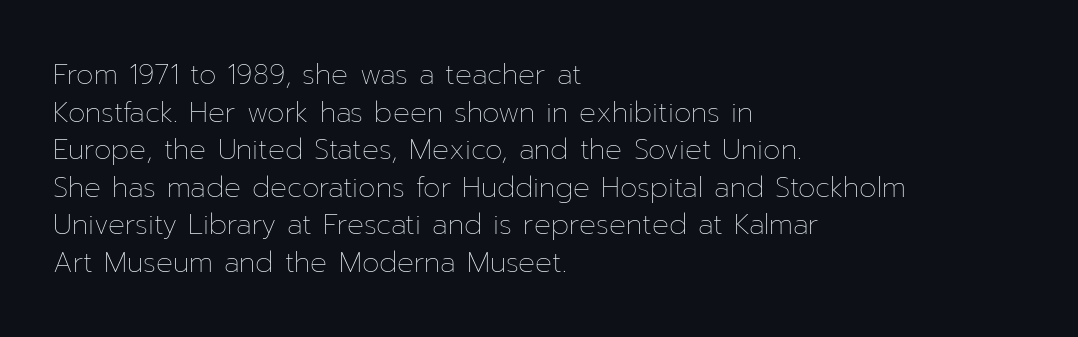
{"italic": "no", "bold": "no", "weight": "thin", "width": "normal", "stroke_contrast": "low", "x_height": "medium", "monospaced": "no", "underline": "no", "align": "left", "line_spacing": "normal", "line_spacing_ratio": 1.34, "letter_spacing": "normal", "letter_spacing_em": 0.0, "glyph_px": 28}
